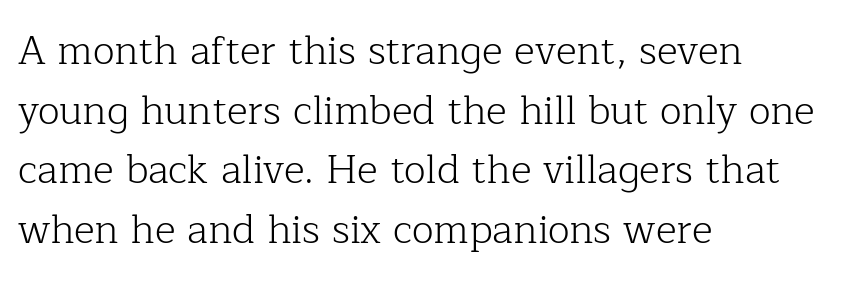
{"serif": "yes", "italic": "no", "bold": "no", "weight": "light", "width": "normal", "stroke_contrast": "low", "x_height": "medium", "monospaced": "no", "underline": "no", "align": "left", "line_spacing": "normal", "line_spacing_ratio": 1.49, "letter_spacing": "normal", "letter_spacing_em": 0.0, "glyph_px": 40}
